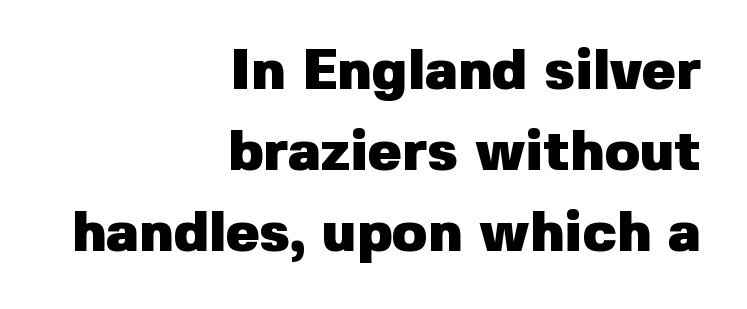
{"serif": "no", "italic": "no", "bold": "yes", "weight": "heavy", "width": "normal", "stroke_contrast": "low", "x_height": "medium", "monospaced": "no", "underline": "no", "align": "right", "line_spacing": "normal", "line_spacing_ratio": 1.42, "letter_spacing": "normal", "letter_spacing_em": 0.0, "glyph_px": 57}
